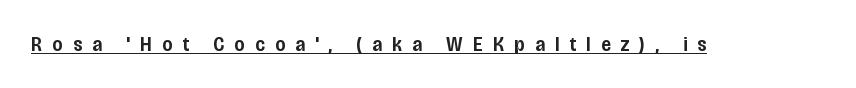
{"italic": "no", "bold": "semi", "underline": "yes", "letter_spacing": "wide", "letter_spacing_em": 0.49, "glyph_px": 21}
